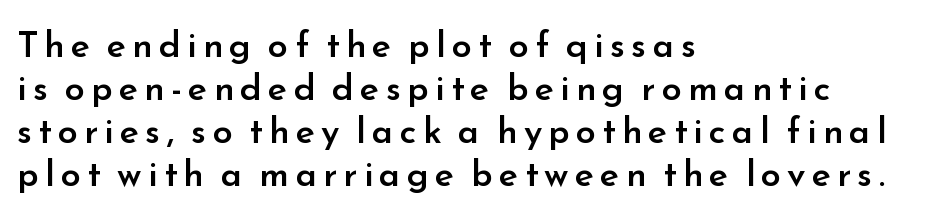
{"serif": "no", "italic": "no", "bold": "semi", "weight": "semibold", "width": "normal", "stroke_contrast": "low", "x_height": "small", "monospaced": "no", "underline": "no", "align": "left", "line_spacing_ratio": 1.19, "glyph_px": 36}
